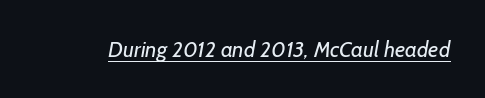
{"bold": "no", "underline": "yes", "letter_spacing": "normal", "letter_spacing_em": 0.0, "glyph_px": 22}
